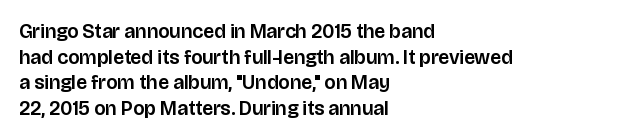
Q: Is the text italic (slanted)? A: No, it is upright.
Q: Is the text underlined? A: No.
Q: How is the paragraph aligned? A: Left-aligned.
Q: Is the spacing between letters normal or unusually wide? A: Normal.
Q: Is the spacing between lines tight, normal or loose? A: Normal.
